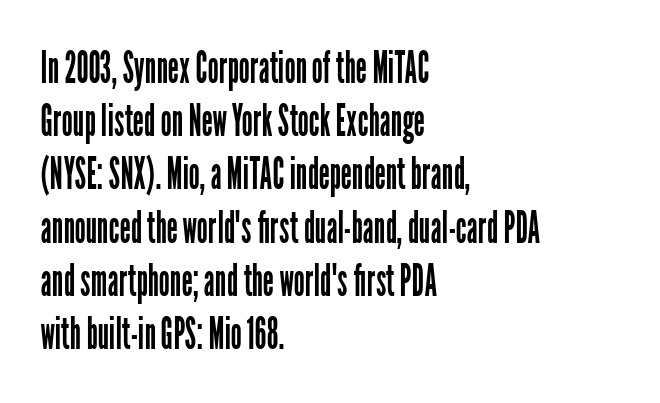
Q: Is the text bold? A: No.
Q: Is the text italic (slanted)? A: No, it is upright.
Q: Is the typeface a serif or a sans-serif typeface? A: Sans-serif.
Q: Is the text underlined? A: No.
Q: How is the paragraph aligned? A: Left-aligned.
Q: Is the spacing between letters normal or unusually wide? A: Normal.
Q: Width (condensed, normal, or wide)? A: Condensed.
Q: Stroke contrast? A: Low.
Q: x-height? A: Medium.
Q: Monospaced? A: No.
